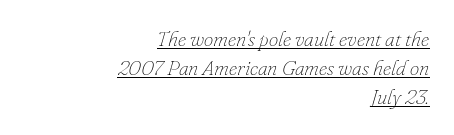
Q: Is the text bold? A: No.
Q: Is the text italic (slanted)? A: Yes, it leans right by about 16 degrees.
Q: Is the text underlined? A: Yes.
Q: How is the paragraph aligned? A: Right-aligned.
Q: Is the spacing between letters normal or unusually wide? A: Normal.
Q: Is the spacing between lines tight, normal or loose? A: Normal.
